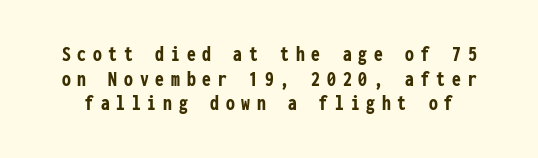
Underline: absent. Italic: no, the glyphs are upright roman. This block would grow much taller if given ordinary leading; it's compressed now. The glyphs have the mass of a bold cut.
